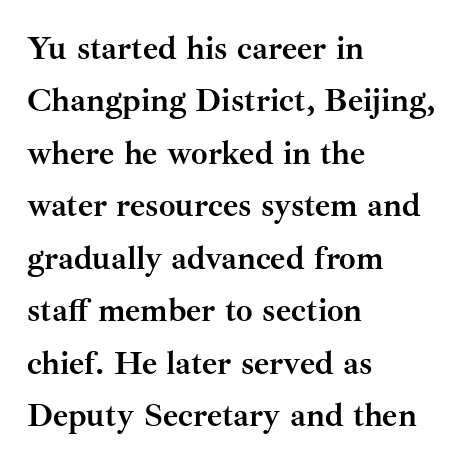
Reading down the column, the eye jumps a familiar distance to each next line. Characters follow at the spacing the type designer built in. Yep, those are serifs on the letters. Characters remain perfectly vertical along every line. The strip under each line holds only bare page. Here the designer chose a conventional face with non-uniform glyph widths.
